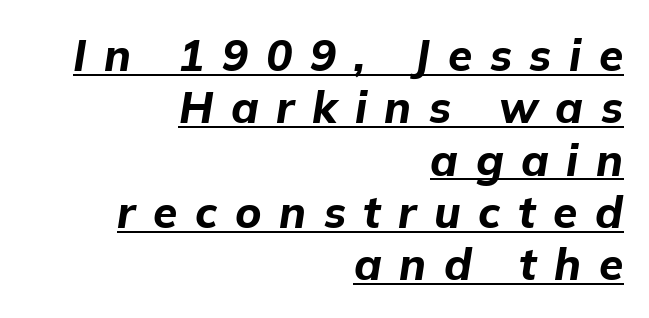
Q: Is the text bold? A: Yes.
Q: Is the text italic (slanted)? A: Yes, it leans right by about 9 degrees.
Q: Is the text underlined? A: Yes.
Q: How is the paragraph aligned? A: Right-aligned.
Q: Is the spacing between letters normal or unusually wide? A: Unusually wide.
Q: Width (condensed, normal, or wide)? A: Normal.
Q: Stroke contrast? A: Low.
Q: x-height? A: Medium.
Q: Monospaced? A: No.
